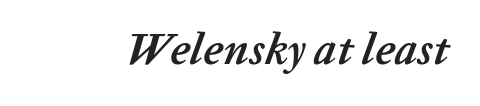
The space directly below the letters is spotless. Every letter is thick-stroked: bold, no question. Nothing unusual about the tracking: characters are spaced as the font intends. The font's italic variant was chosen for this text.
